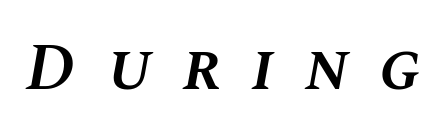
{"italic": "yes", "lean": "right", "slant_degrees": 10, "bold": "semi", "weight": "semibold", "width": "normal", "stroke_contrast": "medium", "x_height": "large", "monospaced": "no", "underline": "no", "letter_spacing": "wide", "letter_spacing_em": 0.45, "glyph_px": 67}
